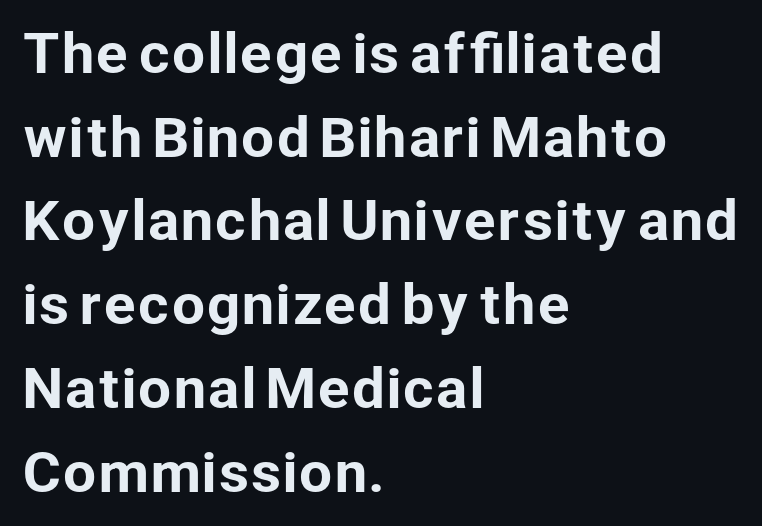
The line texture is even and compact thanks to regular tracking. The lines are quadded left. The lettering holds an erect, upright posture throughout. Regarding leading, the lines here are spaced in the standard way. These lines are rendered in a variable-pitch font.
